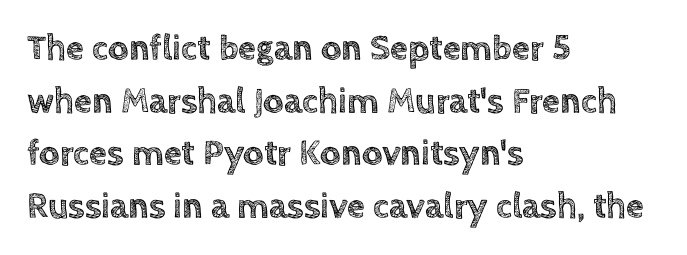
Q: Is the text italic (slanted)? A: No, it is upright.
Q: Is the text underlined? A: No.
Q: How is the paragraph aligned? A: Left-aligned.
Q: Is the spacing between letters normal or unusually wide? A: Normal.
Q: Is the spacing between lines tight, normal or loose? A: Normal.
Q: Width (condensed, normal, or wide)? A: Normal.
Q: x-height? A: Large.
Q: Monospaced? A: No.
